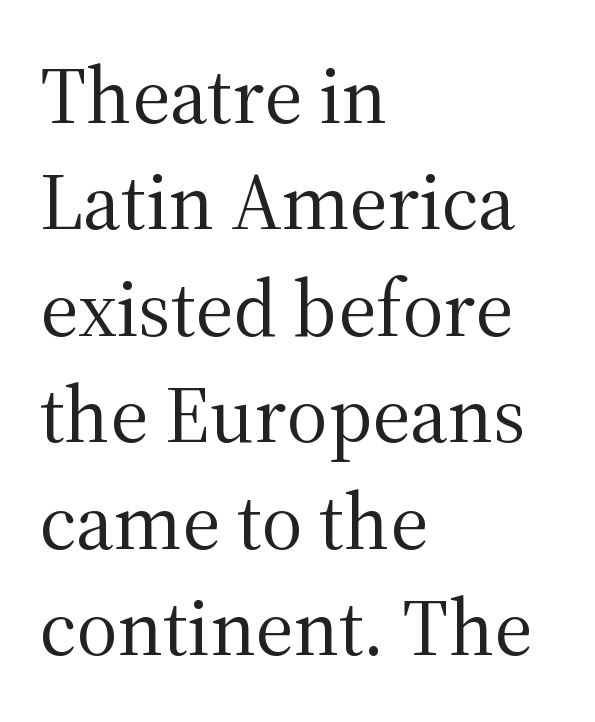
{"serif": "yes", "italic": "no", "bold": "no", "weight": "regular", "width": "normal", "stroke_contrast": "medium", "x_height": "medium", "monospaced": "no", "underline": "no", "align": "left", "line_spacing": "normal", "line_spacing_ratio": 1.33, "letter_spacing": "normal", "letter_spacing_em": 0.0, "glyph_px": 80}
